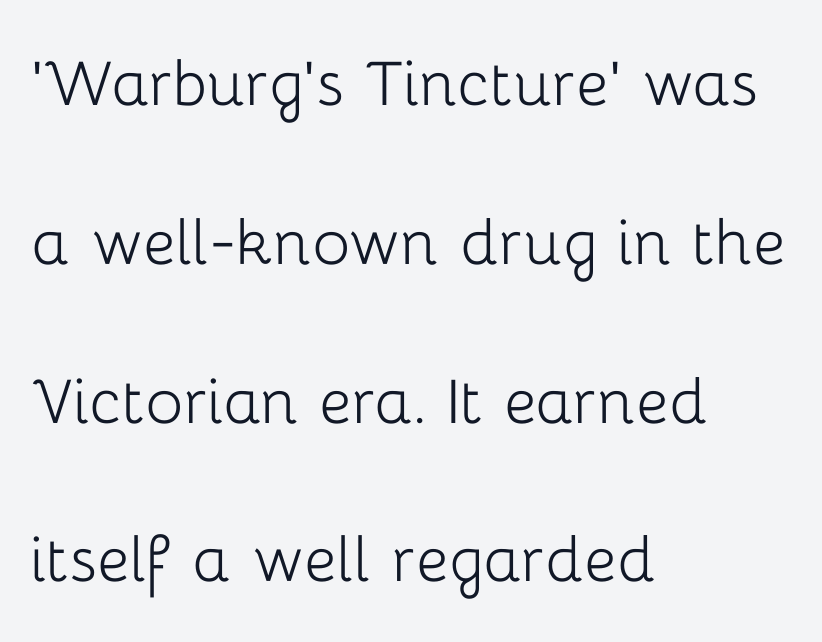
Q: Is the text bold? A: No.
Q: Is the text italic (slanted)? A: No, it is upright.
Q: Is the typeface a serif or a sans-serif typeface? A: Sans-serif.
Q: Is the text underlined? A: No.
Q: How is the paragraph aligned? A: Left-aligned.
Q: Is the spacing between letters normal or unusually wide? A: Normal.
Q: Is the spacing between lines tight, normal or loose? A: Loose.
Q: Width (condensed, normal, or wide)? A: Normal.
Q: Stroke contrast? A: Low.
Q: x-height? A: Medium.
Q: Monospaced? A: No.
